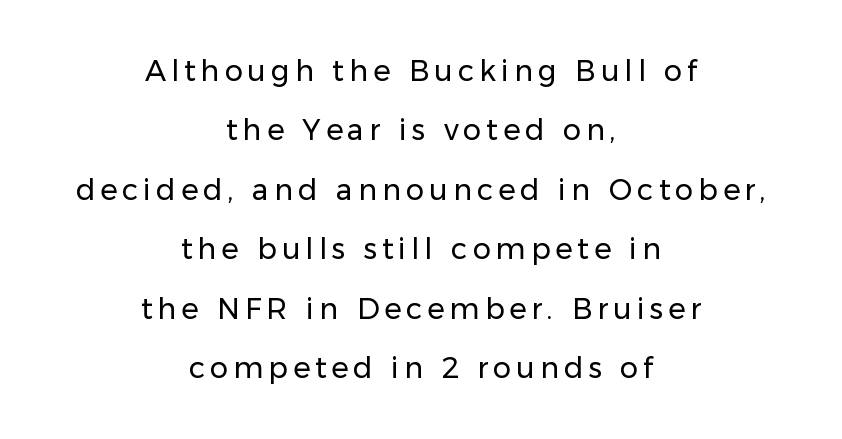
Q: Is the text bold? A: No.
Q: Is the text italic (slanted)? A: No, it is upright.
Q: Is the typeface a serif or a sans-serif typeface? A: Sans-serif.
Q: Is the text underlined? A: No.
Q: How is the paragraph aligned? A: Centered.
Q: Is the spacing between lines tight, normal or loose? A: Loose.
Q: Width (condensed, normal, or wide)? A: Normal.
Q: Stroke contrast? A: Low.
Q: x-height? A: Medium.
Q: Monospaced? A: No.
